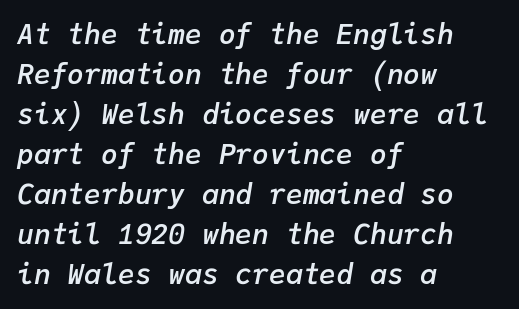
Q: Is the text bold? A: Semi-bold.
Q: Is the text italic (slanted)? A: Yes, it leans right by about 9 degrees.
Q: Is the text underlined? A: No.
Q: How is the paragraph aligned? A: Left-aligned.
Q: Is the spacing between letters normal or unusually wide? A: Normal.
Q: Is the spacing between lines tight, normal or loose? A: Normal.
Q: Width (condensed, normal, or wide)? A: Normal.
Q: Stroke contrast? A: Low.
Q: x-height? A: Medium.
Q: Monospaced? A: Yes.
